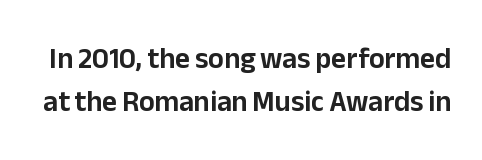
{"serif": "no", "italic": "no", "width": "normal", "stroke_contrast": "low", "x_height": "medium", "monospaced": "no", "underline": "no", "line_spacing": "normal", "line_spacing_ratio": 1.47, "letter_spacing": "normal", "letter_spacing_em": 0.0, "glyph_px": 29}
